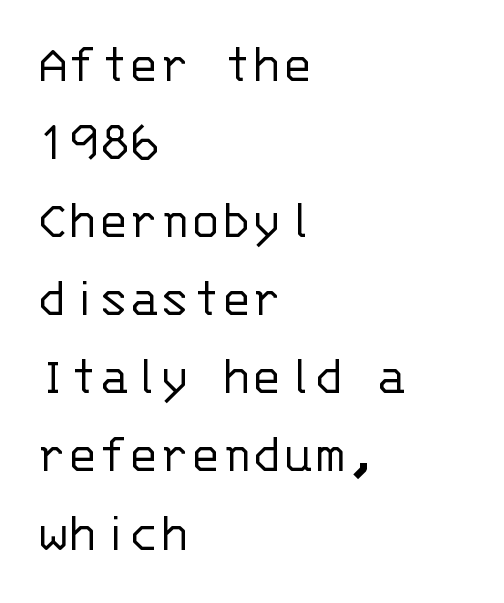
The image shows 57 px light sans-serif type, upright, monospaced; set left-aligned, normal line spacing (1.37x), normal letter spacing, not underlined; low stroke contrast and a large x-height.
